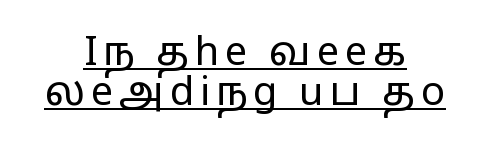
Q: Is the text bold? A: No.
Q: Is the text italic (slanted)? A: No, it is upright.
Q: Is the typeface a serif or a sans-serif typeface? A: Sans-serif.
Q: Is the text underlined? A: Yes.
Q: How is the paragraph aligned? A: Centered.
Q: Is the spacing between lines tight, normal or loose? A: Tight.
Q: Width (condensed, normal, or wide)? A: Wide.
Q: Stroke contrast? A: Low.
Q: x-height? A: Medium.
Q: Monospaced? A: No.
